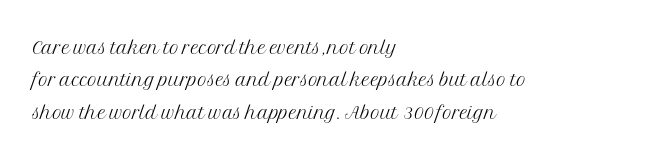
Q: Is the text bold? A: No.
Q: Is the text italic (slanted)? A: Yes.
Q: Is the text underlined? A: No.
Q: How is the paragraph aligned? A: Left-aligned.
Q: Is the spacing between letters normal or unusually wide? A: Normal.
Q: Is the spacing between lines tight, normal or loose? A: Normal.
